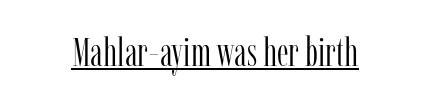
Q: Is the text bold? A: No.
Q: Is the text italic (slanted)? A: No, it is upright.
Q: Is the typeface a serif or a sans-serif typeface? A: Serif.
Q: Is the text underlined? A: Yes.
Q: Is the spacing between letters normal or unusually wide? A: Normal.
Q: Width (condensed, normal, or wide)? A: Condensed.
Q: Stroke contrast? A: Low.
Q: x-height? A: Medium.
Q: Monospaced? A: No.
